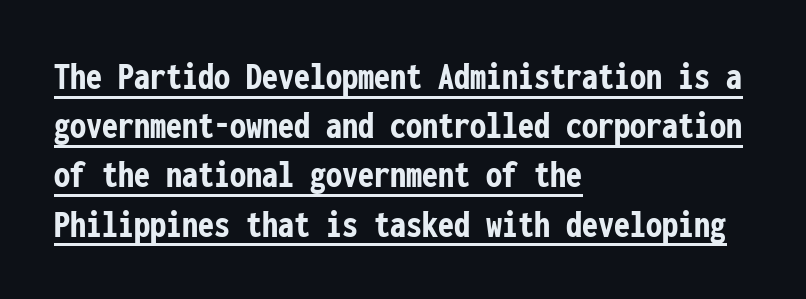
Each letter, wide or thin by design, is forced into the same width here. Somebody hit Ctrl+U on this one — the words are underlined. You can tell from the bare stems that sans-serif type was used. I'd describe the lettering as bold — thick and assertive. The paragraph has a hard left edge and a soft right edge.
